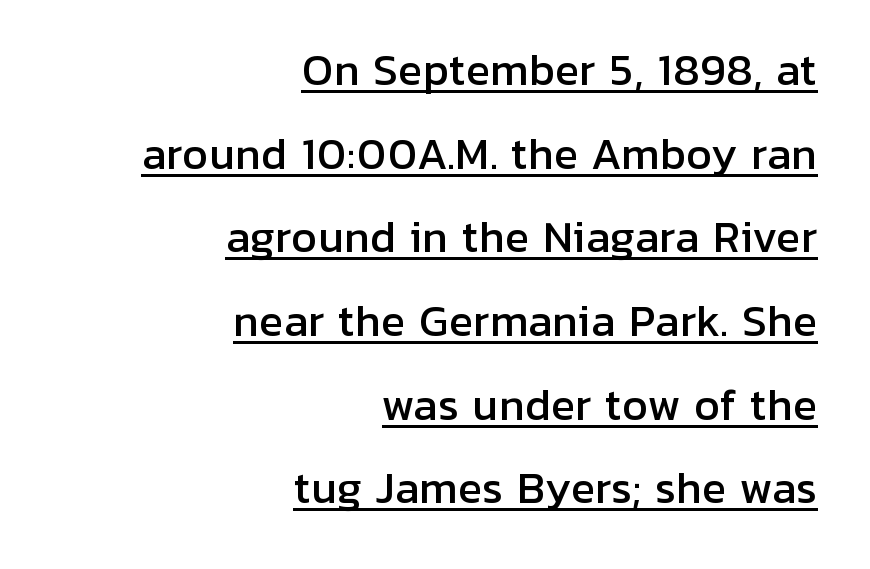
{"serif": "no", "italic": "no", "width": "normal", "stroke_contrast": "low", "x_height": "medium", "monospaced": "no", "underline": "yes", "align": "right", "line_spacing": "loose", "line_spacing_ratio": 2.04, "letter_spacing": "normal", "letter_spacing_em": 0.0, "glyph_px": 41}
